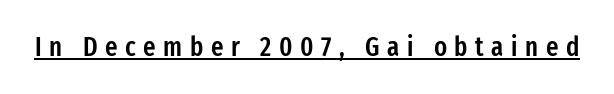
The image shows 27 px text type, upright; set unusually wide letter spacing (+0.28 em), underlined.
